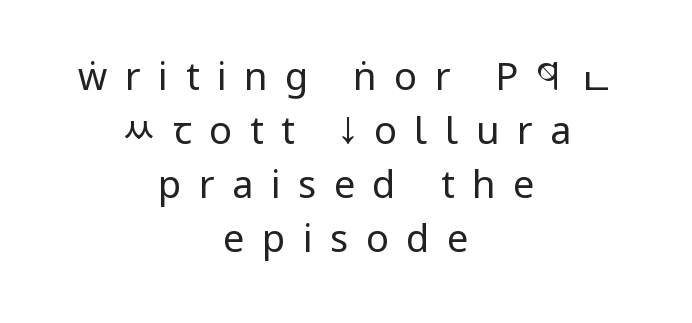
{"serif": "no", "italic": "no", "bold": "no", "weight": "regular", "width": "condensed", "stroke_contrast": "low", "x_height": "large", "monospaced": "no", "underline": "no", "align": "center", "line_spacing": "normal", "line_spacing_ratio": 1.42, "letter_spacing": "wide", "letter_spacing_em": 0.46, "glyph_px": 38}
